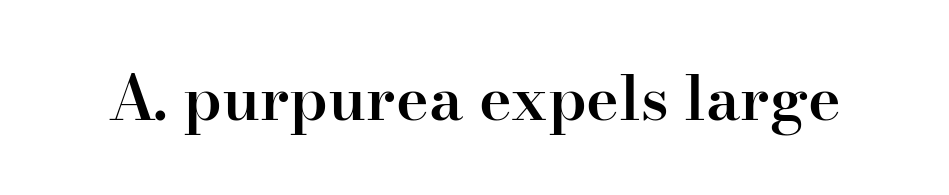
Q: Is the text bold? A: Semi-bold.
Q: Is the text italic (slanted)? A: No, it is upright.
Q: Is the typeface a serif or a sans-serif typeface? A: Serif.
Q: Is the text underlined? A: No.
Q: Is the spacing between letters normal or unusually wide? A: Normal.
Q: Width (condensed, normal, or wide)? A: Normal.
Q: Stroke contrast? A: High.
Q: x-height? A: Small.
Q: Monospaced? A: No.
